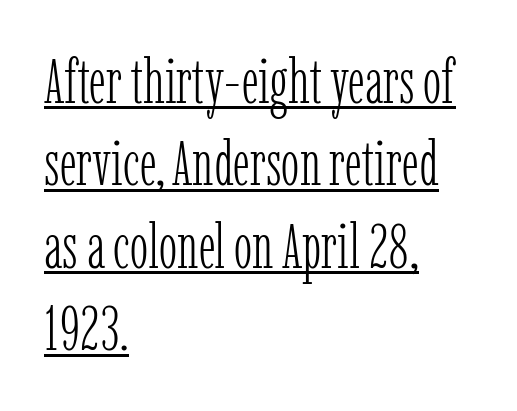
{"serif": "yes", "italic": "no", "bold": "no", "weight": "light", "width": "condensed", "stroke_contrast": "low", "x_height": "medium", "monospaced": "no", "underline": "yes", "align": "left", "line_spacing": "normal", "line_spacing_ratio": 1.33, "letter_spacing": "normal", "letter_spacing_em": 0.0, "glyph_px": 62}
